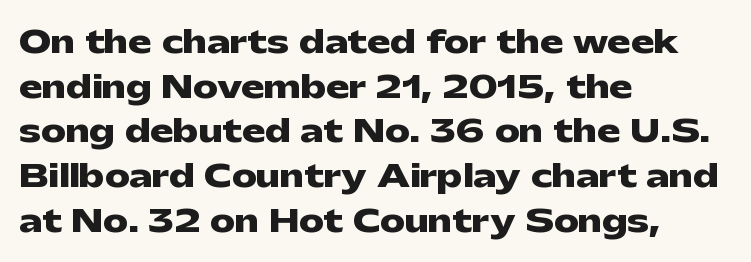
{"serif": "no", "italic": "no", "bold": "yes", "weight": "heavy", "width": "wide", "stroke_contrast": "low", "x_height": "medium", "monospaced": "no", "underline": "no", "align": "left", "line_spacing": "normal", "line_spacing_ratio": 1.44, "letter_spacing": "normal", "letter_spacing_em": 0.0, "glyph_px": 31}
